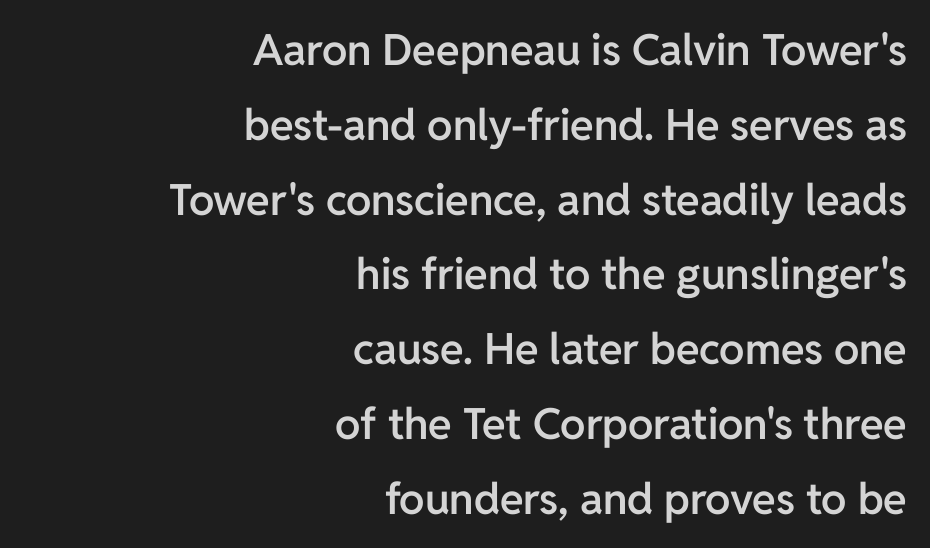
The axis of the letterforms is exactly vertical. Rule under the text: the space is simply empty. The rendering anchors every line to the right-hand side. This sample has the flowing, uneven cadence of proportional lettering. Observe the ordinary spacing: letters are neighbours, not strangers. Summary of weight: moderately heavy, a semibold.
